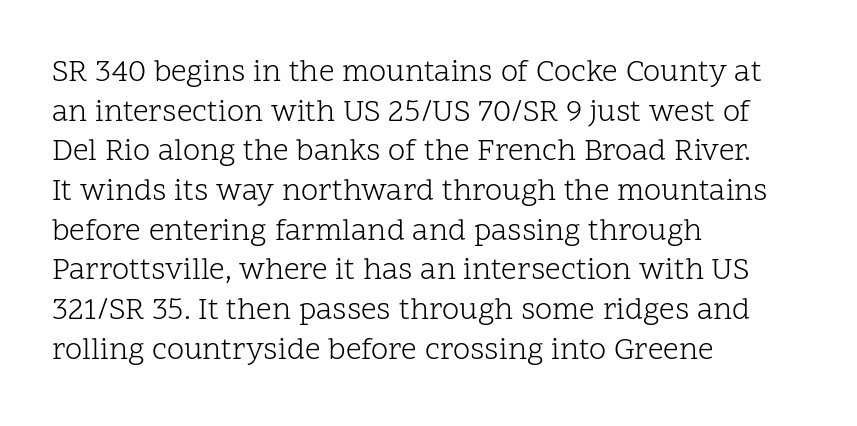
The image shows 31 px light serif type, upright; set left-aligned, normal line spacing (1.28x), normal letter spacing, not underlined; low stroke contrast and a medium x-height.
